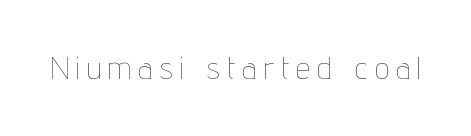
{"italic": "no", "bold": "no", "weight": "thin", "width": "condensed", "stroke_contrast": "low", "x_height": "medium", "monospaced": "no", "underline": "no", "letter_spacing": "wide", "letter_spacing_em": 0.25, "glyph_px": 31}
